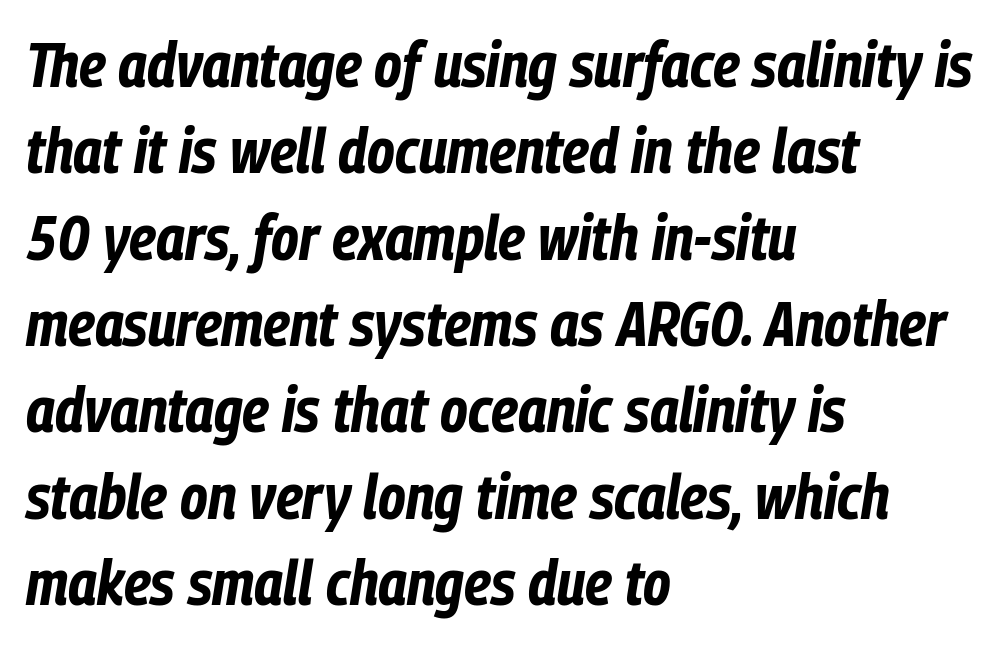
The image shows 63 px bold, condensed type, italic (leaning right); set left-aligned, normal line spacing (1.37x), normal letter spacing, not underlined; low stroke contrast and a medium x-height.
